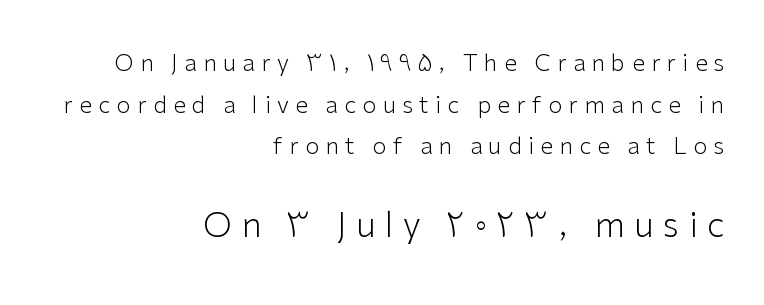
Q: Is the text bold? A: No.
Q: Is the text italic (slanted)? A: No, it is upright.
Q: Is the typeface a serif or a sans-serif typeface? A: Sans-serif.
Q: Is the text underlined? A: No.
Q: How is the paragraph aligned? A: Right-aligned.
Q: Is the spacing between letters normal or unusually wide? A: Unusually wide.
Q: Which block of text is set in a larger size, the first (top) or the second (bottom)? A: The second (bottom) one.
Q: Width (condensed, normal, or wide)? A: Normal.
Q: Stroke contrast? A: Low.
Q: x-height? A: Medium.
Q: Monospaced? A: No.
